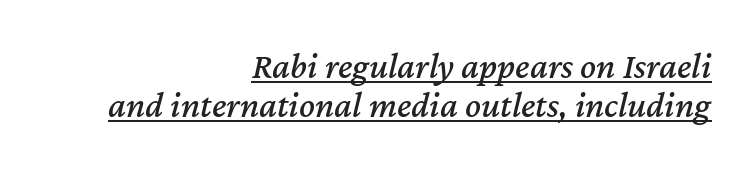
{"italic": "yes", "lean": "right", "slant_degrees": 12, "width": "normal", "stroke_contrast": "medium", "x_height": "medium", "monospaced": "no", "underline": "yes", "align": "right", "line_spacing": "tight", "line_spacing_ratio": 1.05, "letter_spacing": "normal", "letter_spacing_em": 0.0, "glyph_px": 37}
